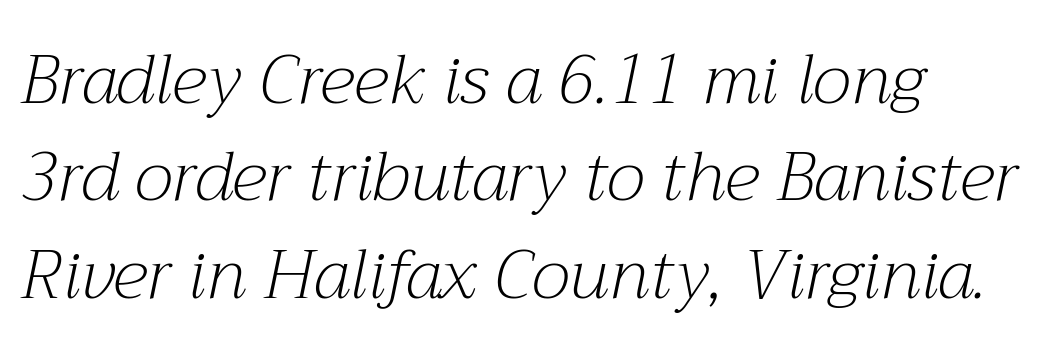
To sum up the face: it has serifs. The leading is moderate, giving the passage an even texture. Think of a printed novel: that variable character pitch is what you see here. Descender tails drop into unmarked territory. The typography opts for an oblique posture over an upright one.
